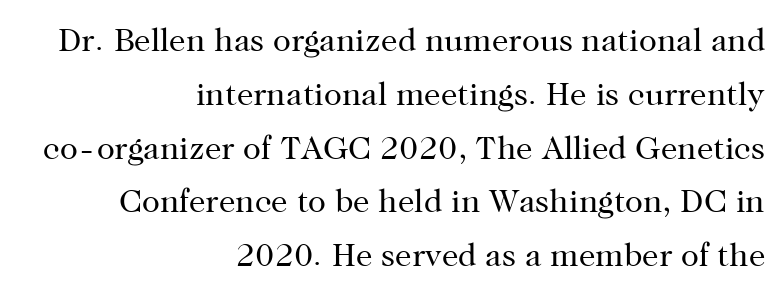
{"serif": "yes", "italic": "no", "bold": "no", "weight": "regular", "width": "normal", "stroke_contrast": "high", "x_height": "medium", "monospaced": "no", "underline": "no", "align": "right", "line_spacing": "normal", "line_spacing_ratio": 1.63, "letter_spacing": "normal", "letter_spacing_em": 0.0, "glyph_px": 33}
